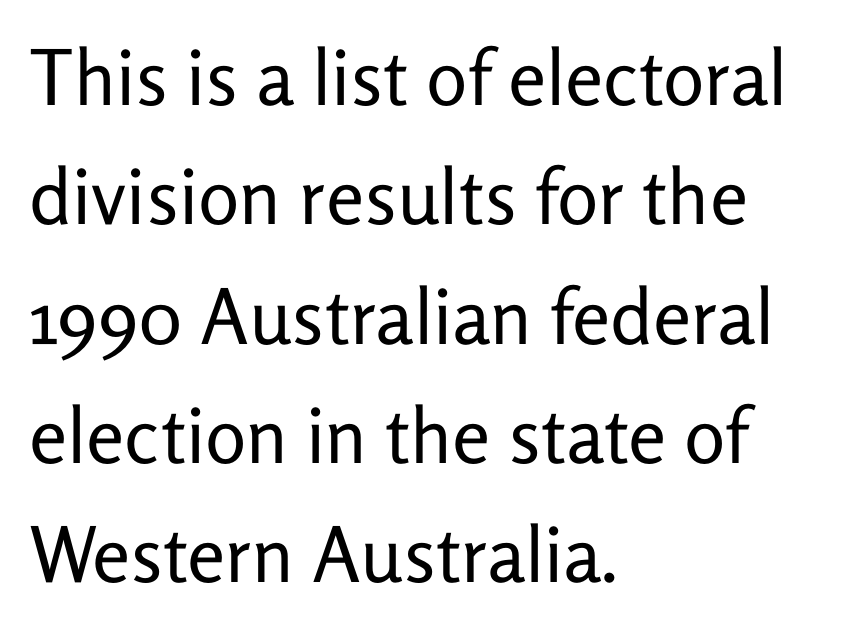
{"serif": "no", "italic": "no", "bold": "no", "weight": "regular", "width": "normal", "stroke_contrast": "low", "x_height": "medium", "monospaced": "no", "underline": "no", "align": "left", "line_spacing": "normal", "line_spacing_ratio": 1.55, "letter_spacing": "normal", "letter_spacing_em": 0.0, "glyph_px": 77}
